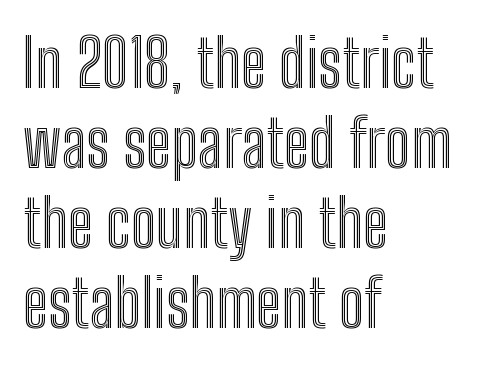
Q: Is the text italic (slanted)? A: No, it is upright.
Q: Is the text underlined? A: No.
Q: How is the paragraph aligned? A: Left-aligned.
Q: Is the spacing between letters normal or unusually wide? A: Normal.
Q: Width (condensed, normal, or wide)? A: Condensed.
Q: x-height? A: Medium.
Q: Monospaced? A: No.
